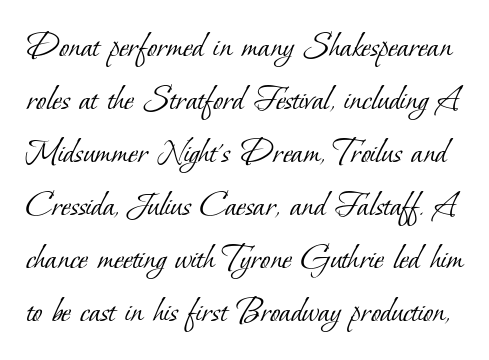
The image shows 36 px light serif type; set normal line spacing (1.47x), normal letter spacing, not underlined; low stroke contrast and a small x-height.
